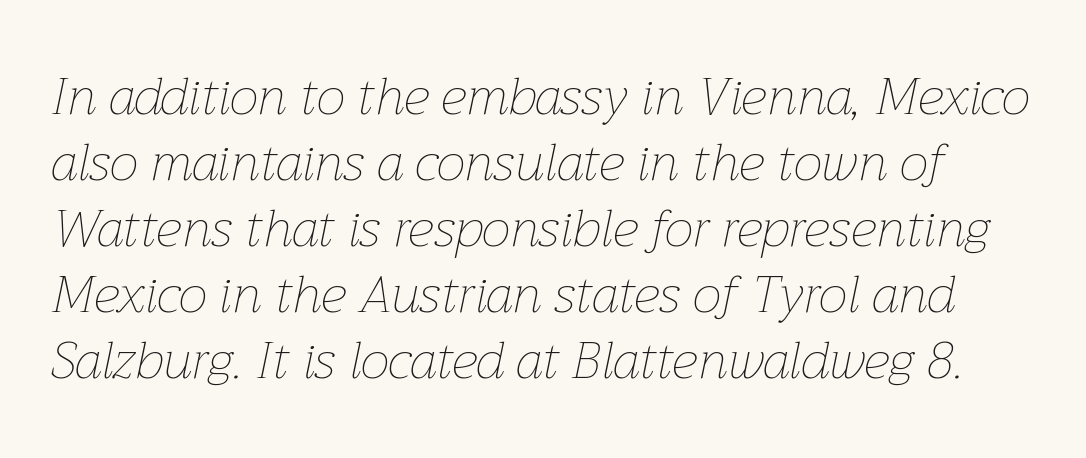
{"italic": "yes", "lean": "right", "slant_degrees": 12, "bold": "no", "weight": "thin", "width": "normal", "stroke_contrast": "low", "x_height": "medium", "monospaced": "no", "underline": "no", "line_spacing": "normal", "line_spacing_ratio": 1.27, "letter_spacing": "normal", "letter_spacing_em": 0.0, "glyph_px": 52}
